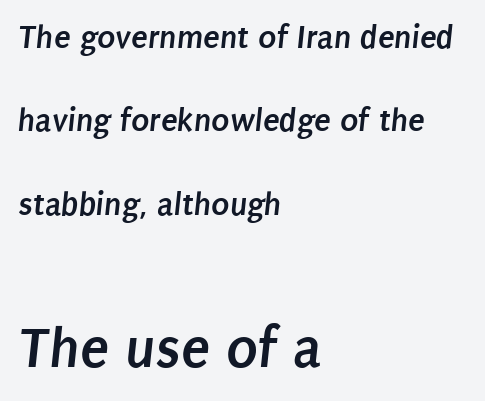
{"serif": "no", "bold": "yes", "weight": "semibold", "width": "condensed", "stroke_contrast": "low", "x_height": "large", "monospaced": "no", "underline": "no", "align": "left", "line_spacing": "loose", "line_spacing_ratio": 2.45, "letter_spacing": "normal", "letter_spacing_em": 0.0, "larger_block": "second", "size_ratio": 1.74, "glyph_px": 59}
